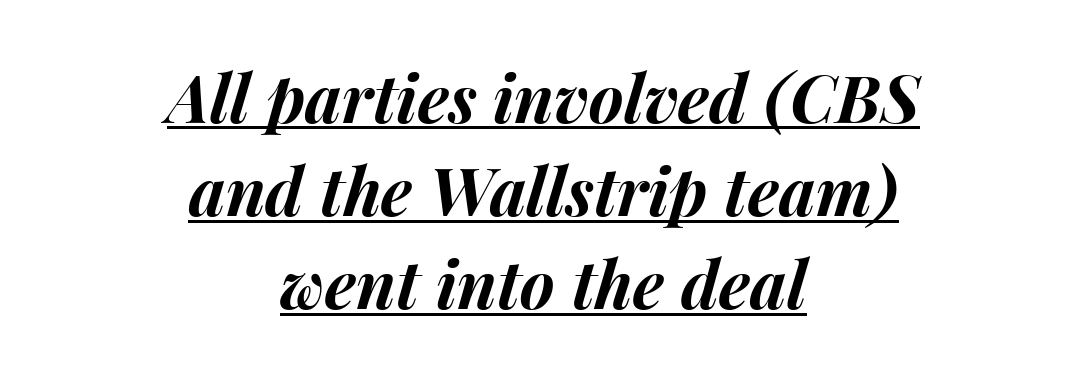
{"italic": "yes", "lean": "right", "slant_degrees": 15, "bold": "yes", "weight": "bold", "width": "normal", "stroke_contrast": "medium", "x_height": "medium", "monospaced": "no", "underline": "yes", "align": "center", "line_spacing": "normal", "line_spacing_ratio": 1.41, "letter_spacing": "normal", "letter_spacing_em": 0.0, "glyph_px": 66}
